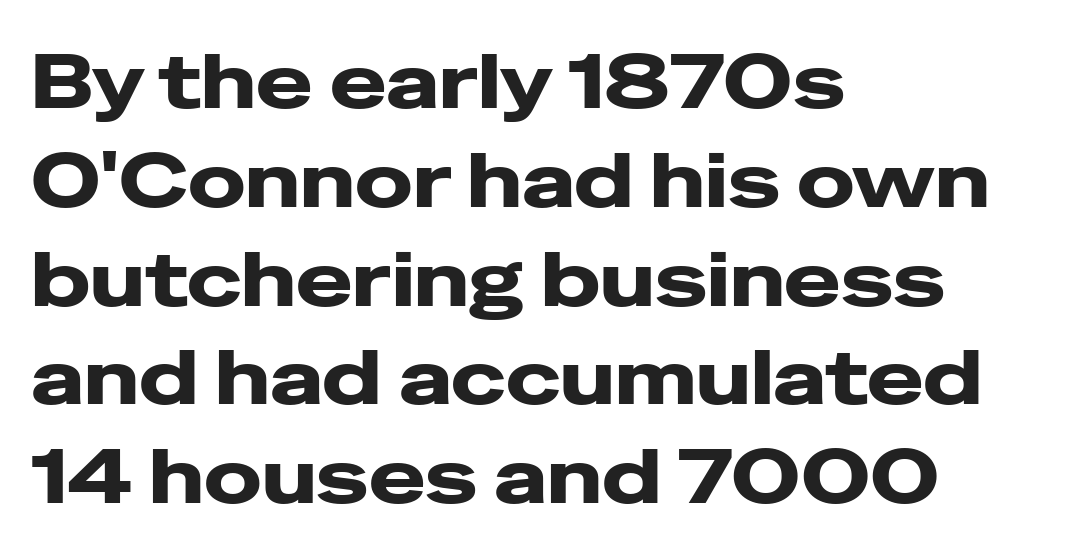
The image shows 76 px wide sans-serif type, upright; set left-aligned, normal line spacing (1.3x), normal letter spacing, not underlined; low stroke contrast and a medium x-height.
